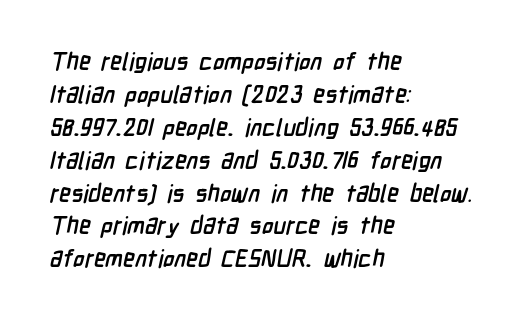
Q: Is the text bold? A: Yes.
Q: Is the text underlined? A: No.
Q: How is the paragraph aligned? A: Left-aligned.
Q: Is the spacing between letters normal or unusually wide? A: Normal.
Q: Is the spacing between lines tight, normal or loose? A: Normal.
